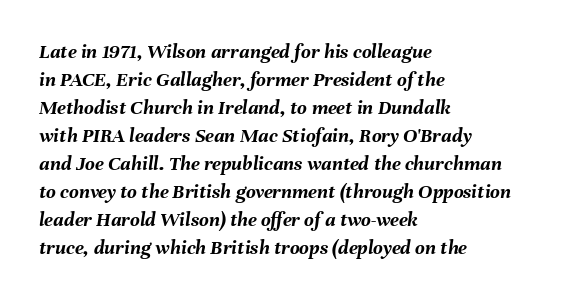
Q: Is the text bold? A: Yes.
Q: Is the text italic (slanted)? A: Yes, it leans right by about 8 degrees.
Q: Is the text underlined? A: No.
Q: How is the paragraph aligned? A: Left-aligned.
Q: Is the spacing between letters normal or unusually wide? A: Normal.
Q: Is the spacing between lines tight, normal or loose? A: Normal.
